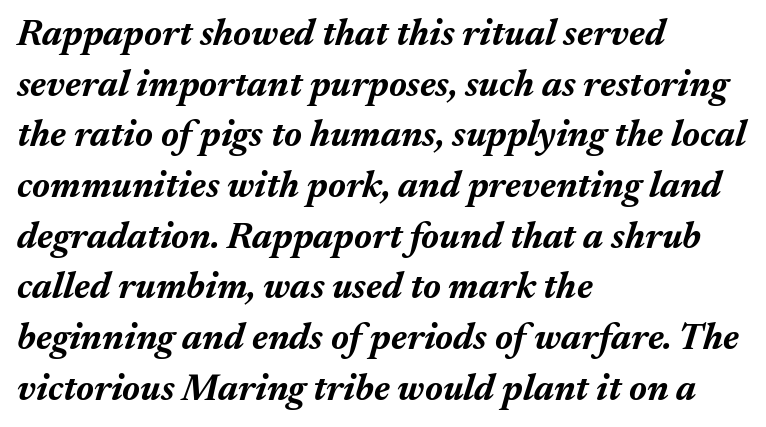
{"italic": "yes", "lean": "right", "slant_degrees": 17, "bold": "yes", "weight": "bold", "width": "normal", "stroke_contrast": "medium", "x_height": "medium", "monospaced": "no", "underline": "no", "align": "left", "line_spacing": "normal", "line_spacing_ratio": 1.37, "letter_spacing": "normal", "letter_spacing_em": 0.0, "glyph_px": 37}
